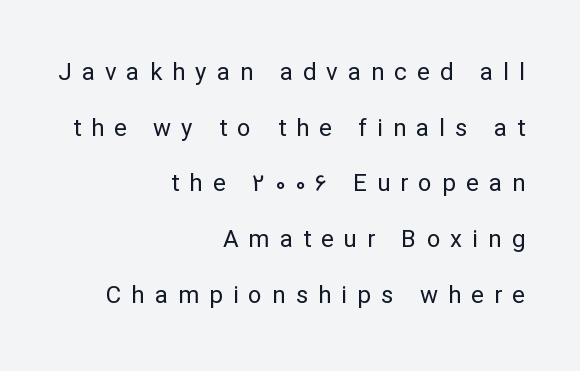
The image shows 24 px text type, upright; set right-aligned, loose line spacing (2.32x), unusually wide letter spacing (+0.42 em), not underlined.
